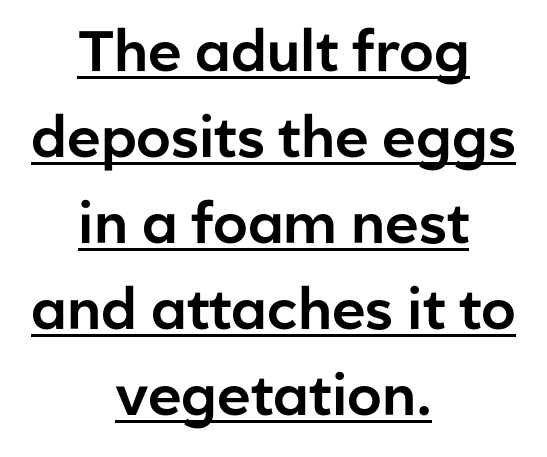
The image shows 57 px sans-serif type, upright; set centered, normal line spacing (1.51x), normal letter spacing, underlined; low stroke contrast and a medium x-height.
